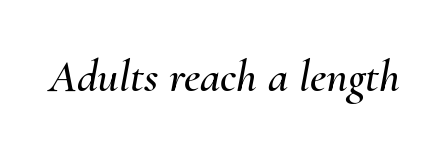
Q: Is the text italic (slanted)? A: Yes, it leans right by about 10 degrees.
Q: Is the text underlined? A: No.
Q: Is the spacing between letters normal or unusually wide? A: Normal.
Q: Width (condensed, normal, or wide)? A: Normal.
Q: Stroke contrast? A: Medium.
Q: x-height? A: Small.
Q: Monospaced? A: No.
